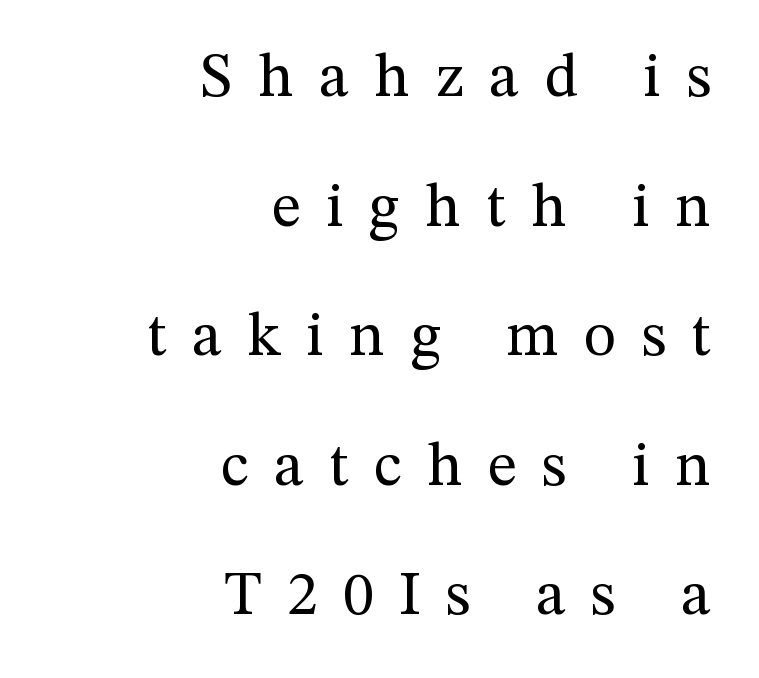
The image shows 62 px regular-weight serif type, upright; set right-aligned, loose line spacing (2.09x), unusually wide letter spacing (+0.41 em), not underlined; medium stroke contrast and a medium x-height.
